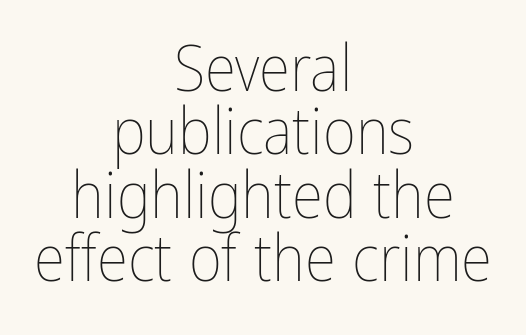
{"italic": "no", "bold": "no", "weight": "thin", "width": "condensed", "stroke_contrast": "low", "x_height": "medium", "monospaced": "no", "underline": "no", "align": "center", "line_spacing": "tight", "line_spacing_ratio": 0.99, "letter_spacing": "normal", "letter_spacing_em": 0.0, "glyph_px": 64}
